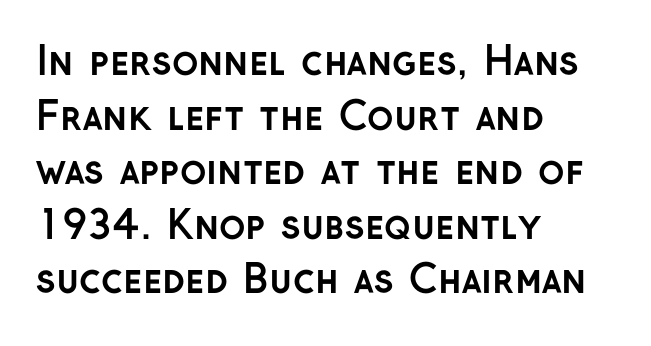
{"serif": "no", "italic": "no", "bold": "yes", "weight": "semibold", "width": "normal", "stroke_contrast": "low", "x_height": "medium", "monospaced": "no", "underline": "no", "align": "left", "line_spacing": "normal", "line_spacing_ratio": 1.4, "letter_spacing": "normal", "letter_spacing_em": 0.0, "glyph_px": 39}
